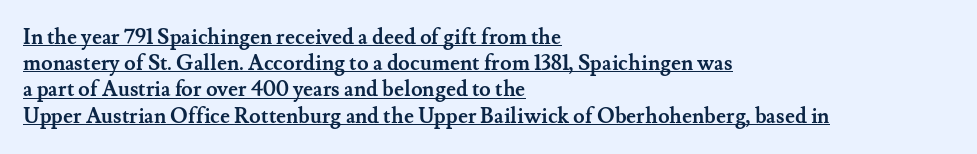
{"italic": "no", "bold": "yes", "underline": "yes", "align": "left", "line_spacing": "normal", "line_spacing_ratio": 1.25, "letter_spacing": "normal", "letter_spacing_em": 0.0, "glyph_px": 21}
